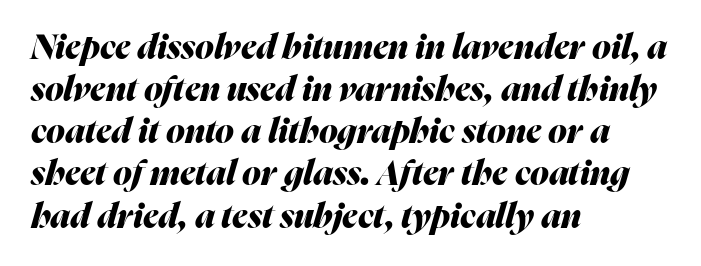
{"italic": "yes", "lean": "right", "slant_degrees": 16, "bold": "yes", "weight": "heavy", "width": "normal", "stroke_contrast": "medium", "x_height": "medium", "monospaced": "no", "underline": "no", "align": "left", "line_spacing_ratio": 1.24, "letter_spacing": "normal", "letter_spacing_em": 0.0, "glyph_px": 34}
